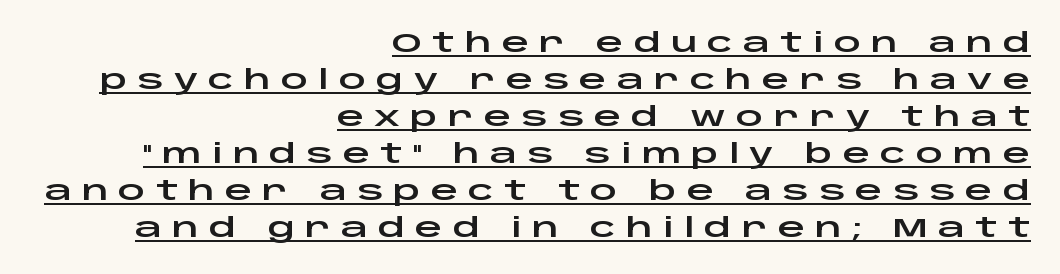
The image shows 27 px text type, upright; set right-aligned, normal line spacing (1.37x), unusually wide letter spacing (+0.37 em), underlined.
